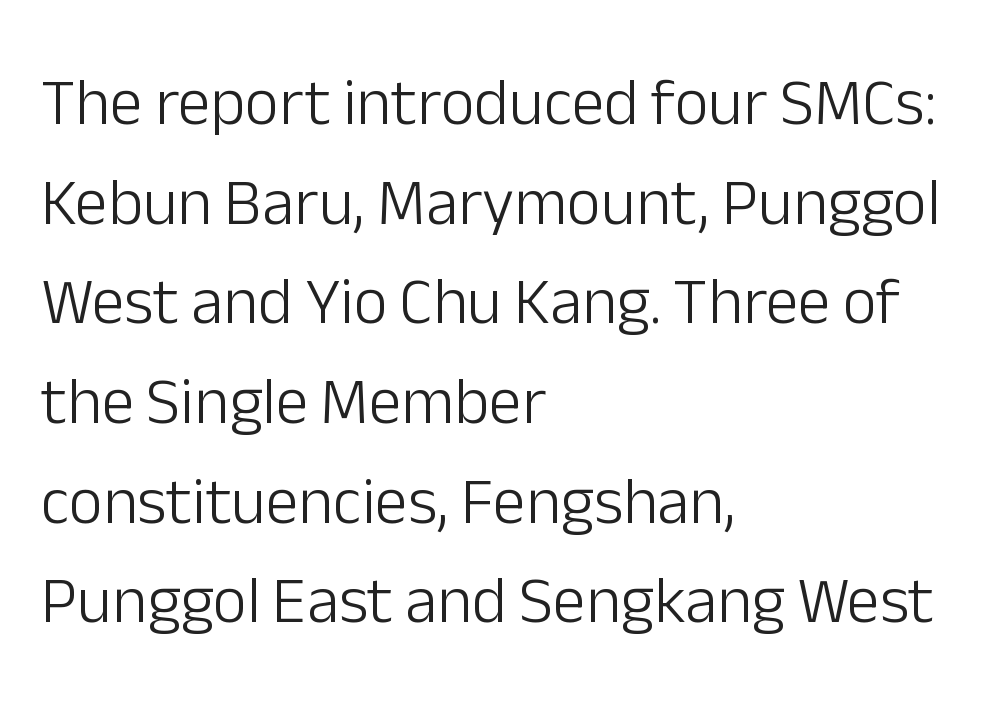
Q: Is the text bold? A: No.
Q: Is the text italic (slanted)? A: No, it is upright.
Q: Is the typeface a serif or a sans-serif typeface? A: Sans-serif.
Q: Is the text underlined? A: No.
Q: How is the paragraph aligned? A: Left-aligned.
Q: Is the spacing between letters normal or unusually wide? A: Normal.
Q: Is the spacing between lines tight, normal or loose? A: Normal.
Q: Width (condensed, normal, or wide)? A: Normal.
Q: Stroke contrast? A: Low.
Q: x-height? A: Medium.
Q: Monospaced? A: No.
